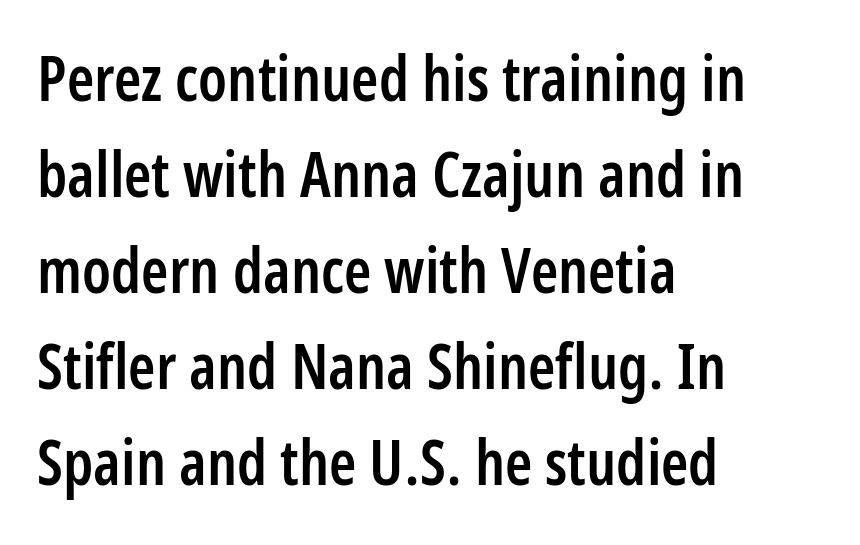
{"serif": "no", "italic": "no", "bold": "semi", "weight": "semibold", "width": "condensed", "stroke_contrast": "low", "x_height": "medium", "monospaced": "no", "underline": "no", "align": "left", "line_spacing": "normal", "line_spacing_ratio": 1.55, "letter_spacing": "normal", "letter_spacing_em": 0.0, "glyph_px": 62}
